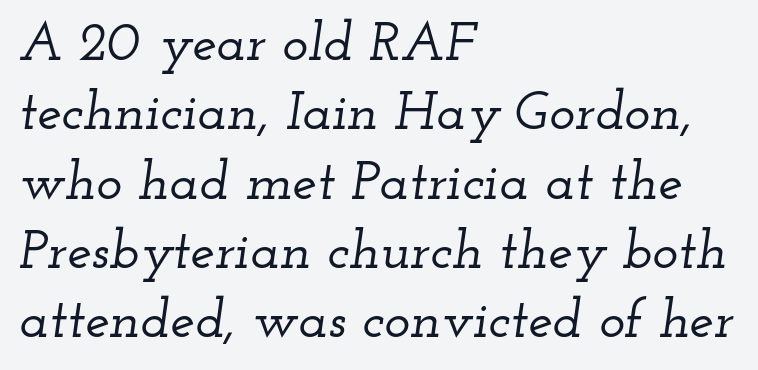
Q: Is the text italic (slanted)? A: Yes, it leans right by about 12 degrees.
Q: Is the typeface a serif or a sans-serif typeface? A: Serif.
Q: Is the text underlined? A: No.
Q: How is the paragraph aligned? A: Left-aligned.
Q: Is the spacing between letters normal or unusually wide? A: Normal.
Q: Is the spacing between lines tight, normal or loose? A: Normal.
Q: Width (condensed, normal, or wide)? A: Wide.
Q: Stroke contrast? A: Low.
Q: x-height? A: Small.
Q: Monospaced? A: No.
